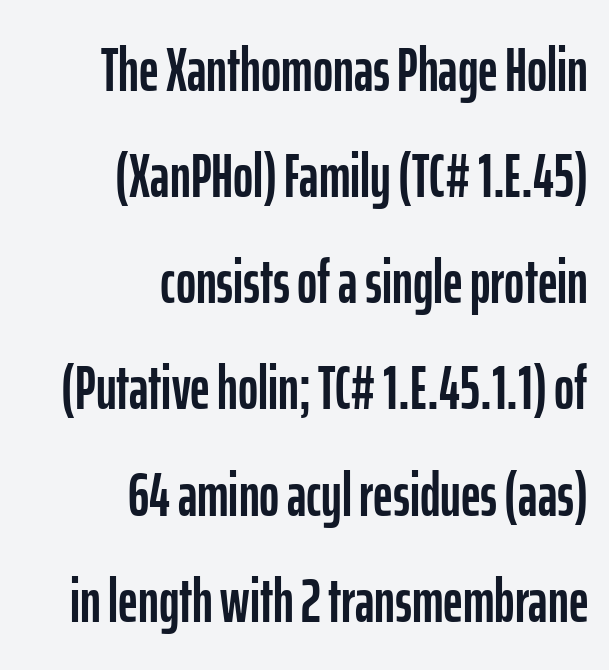
The passage shown is not underscored anywhere. Does extra space separate the letters? No, they use regular spacing. Unlike a traditional serif, this face leaves its strokes unadorned. The face used here is proportionally spaced, like ordinary book or web type. Do the letters lean? They stand straight.
